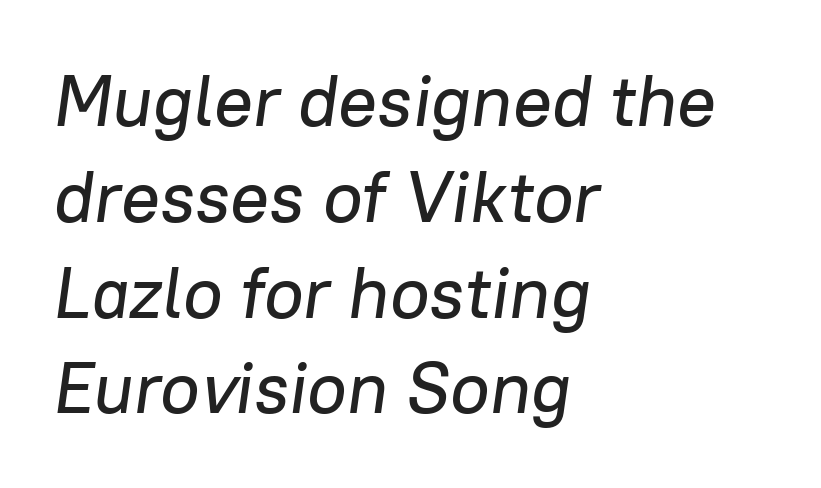
The image shows 72 px text type, italic (leaning right); set left-aligned, normal line spacing (1.33x), normal letter spacing, not underlined; low stroke contrast and a medium x-height.
